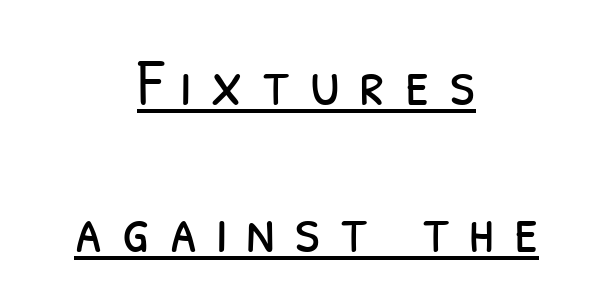
The block of text is sparse from top to bottom, with ample space between rows. The face looks like a standard text weight, possibly lighter. Do the characters align in a grid? No, the font is proportional. Observe the wide spacing: letters keep a clear distance from each other. I'd call this a sans setting — the letters go barefoot.
